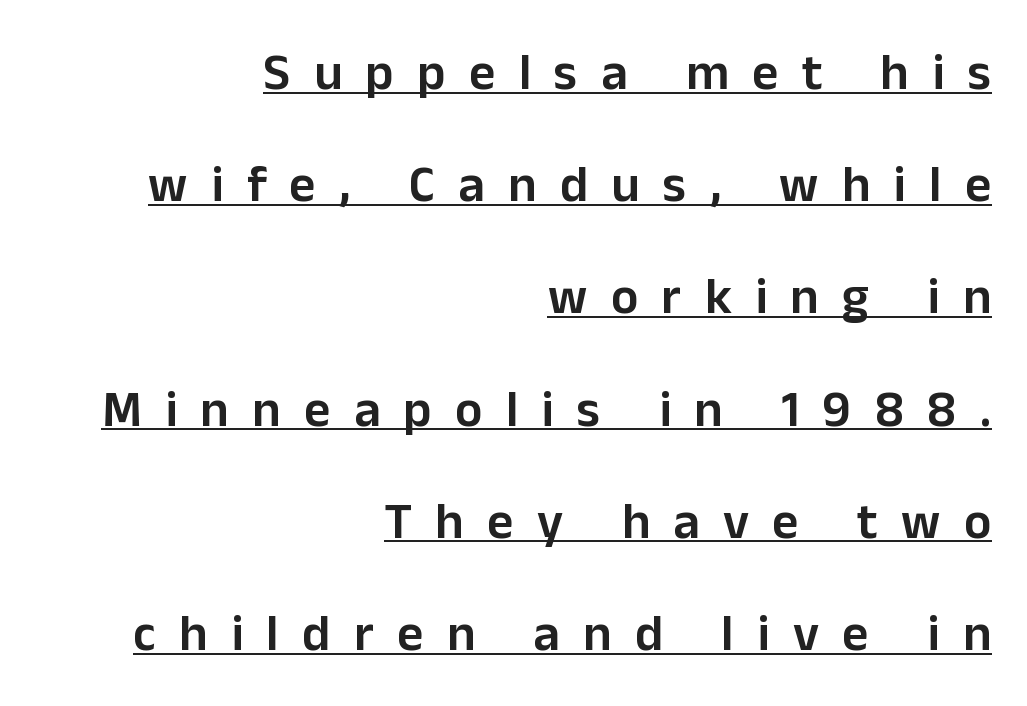
{"serif": "no", "italic": "no", "bold": "semi", "weight": "semibold", "width": "normal", "stroke_contrast": "low", "x_height": "medium", "monospaced": "no", "underline": "yes", "align": "right", "line_spacing": "loose", "line_spacing_ratio": 2.2, "letter_spacing": "wide", "letter_spacing_em": 0.46, "glyph_px": 51}
